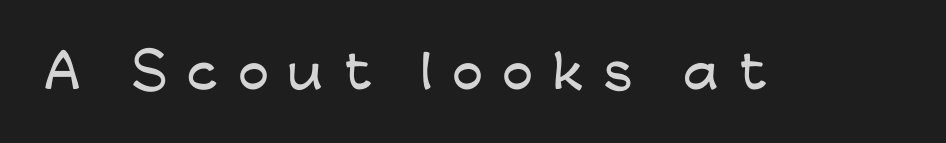
Q: Is the text italic (slanted)? A: No, it is upright.
Q: Is the typeface a serif or a sans-serif typeface? A: Sans-serif.
Q: Is the text underlined? A: No.
Q: Is the spacing between letters normal or unusually wide? A: Unusually wide.
Q: Width (condensed, normal, or wide)? A: Wide.
Q: Stroke contrast? A: Low.
Q: x-height? A: Medium.
Q: Monospaced? A: No.
